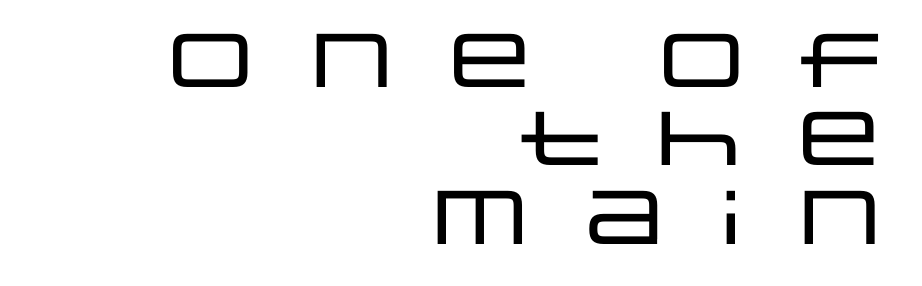
{"serif": "no", "italic": "no", "width": "wide", "stroke_contrast": "low", "x_height": "large", "monospaced": "no", "underline": "no", "align": "right", "line_spacing": "tight", "line_spacing_ratio": 1.03, "letter_spacing": "wide", "letter_spacing_em": 0.32, "glyph_px": 76}
